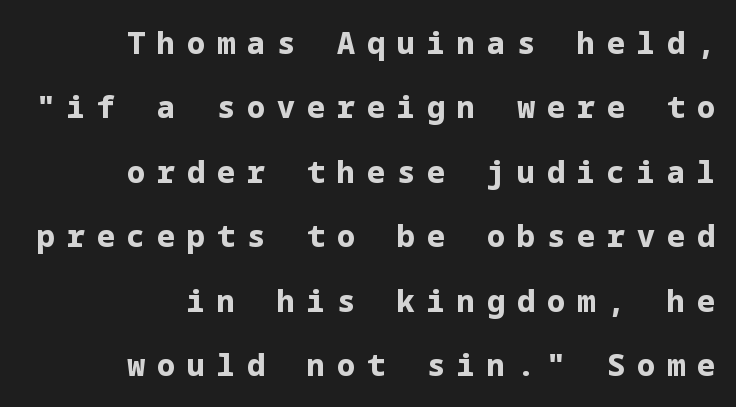
Italic: no, the glyphs are upright roman. Each line ends at the same right margin while the left side varies. Pretty heavy lettering here — definitely bold. This rendering employs a face without finishing strokes, i.e., a sans-serif. The foot of each line stays bare and open.
